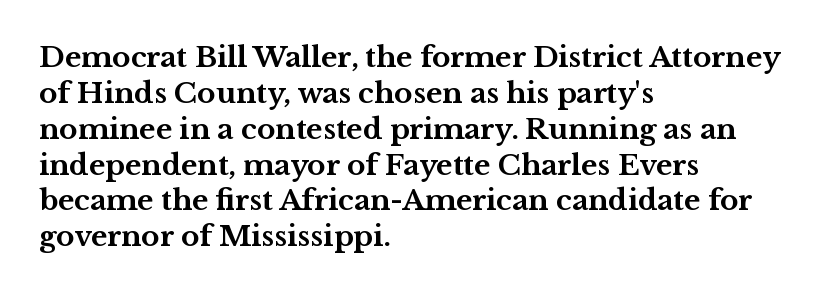
The image shows 28 px bold, wide serif type, upright; set left-aligned, normal line spacing (1.28x), normal letter spacing, not underlined; medium stroke contrast and a medium x-height.
